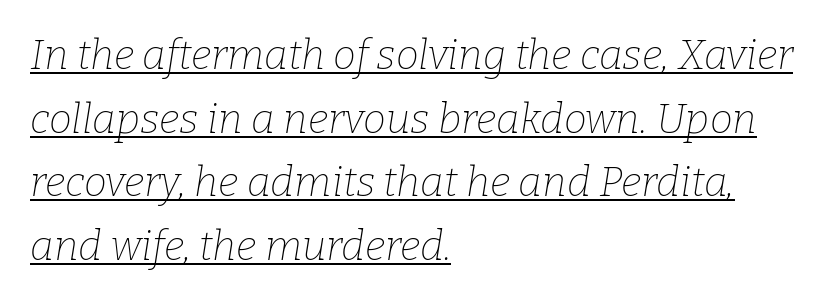
Between one letter and the next there's only the usual sliver of space. The lettering tilts uniformly, giving the passage an italic look. Like a heading marked for emphasis, these lines bear an underscore. Are there feet on the stems? There are — it's a serif.
